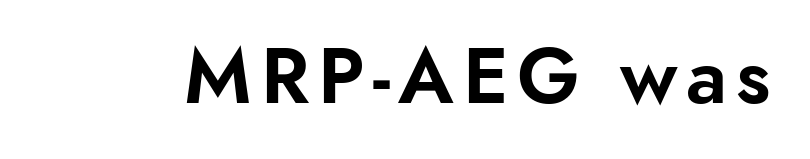
What kind of face is this? One without serifs — a sans. You could not count columns in this text — the font is proportionally spaced. The lettering stays uniformly vertical, giving the passage a roman look. Any mark beneath the type? The region is blank.
